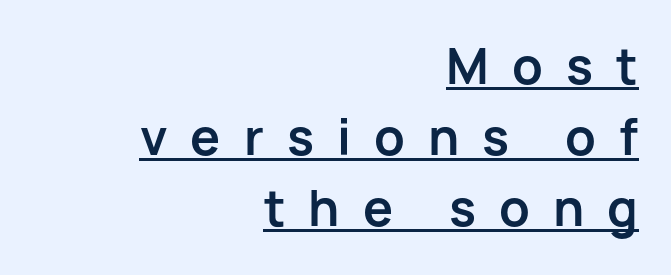
Q: Is the text bold? A: Yes.
Q: Is the text italic (slanted)? A: No, it is upright.
Q: Is the typeface a serif or a sans-serif typeface? A: Sans-serif.
Q: Is the text underlined? A: Yes.
Q: How is the paragraph aligned? A: Right-aligned.
Q: Is the spacing between letters normal or unusually wide? A: Unusually wide.
Q: Is the spacing between lines tight, normal or loose? A: Normal.
Q: Width (condensed, normal, or wide)? A: Normal.
Q: Stroke contrast? A: Low.
Q: x-height? A: Medium.
Q: Monospaced? A: No.
